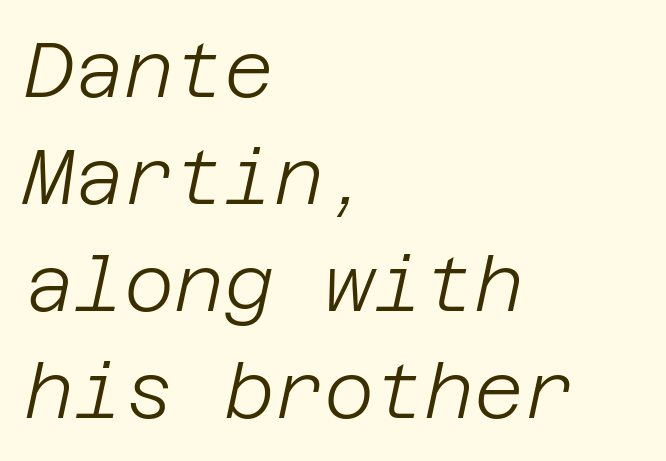
Does the copy run flush right? No — it runs flush left. Is the stroke heavy? The answer is a plain regular-or-lighter. Honestly, there is no underline to notice here at all. Leading matches the norm, producing a regular column. Words appear dense and cohesive because spacing is normal. The typography opts for an oblique posture over an upright one.
